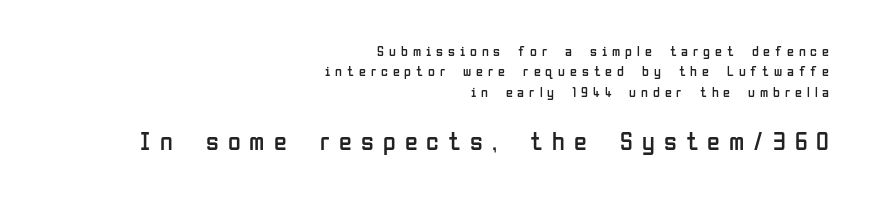
{"italic": "no", "bold": "no", "underline": "no", "align": "right", "line_spacing": "normal", "line_spacing_ratio": 1.45, "letter_spacing": "wide", "letter_spacing_em": 0.35, "larger_block": "second", "size_ratio": 1.86, "glyph_px": 26}
